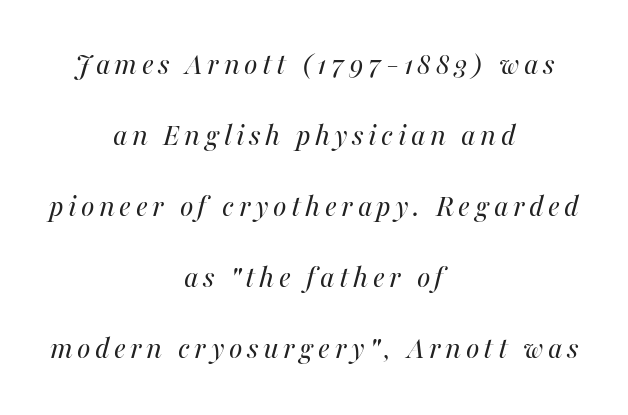
The image shows 32 px regular-weight type, italic (leaning right); set centered, loose line spacing (2.22x), not underlined; medium stroke contrast and a medium x-height.
